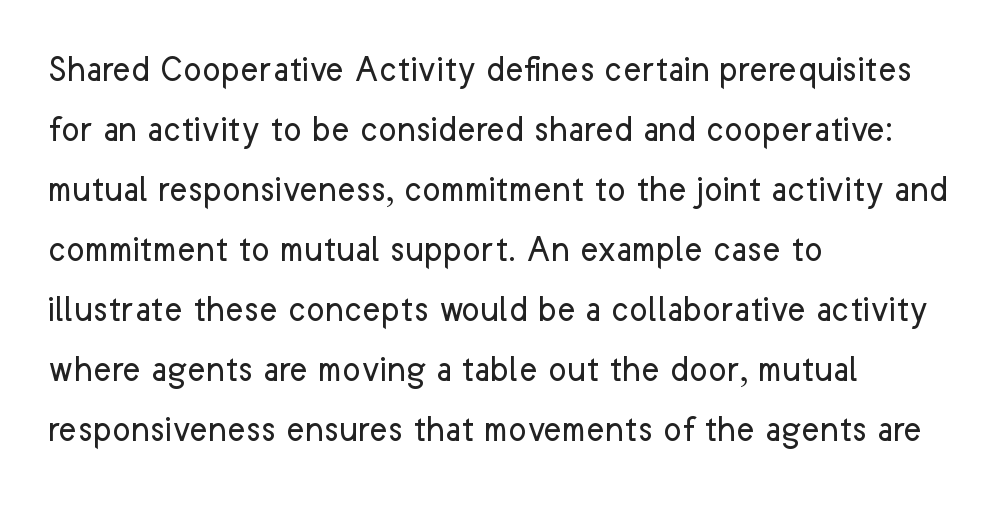
{"serif": "no", "italic": "no", "bold": "no", "weight": "regular", "width": "normal", "stroke_contrast": "low", "x_height": "medium", "monospaced": "no", "underline": "no", "align": "left", "line_spacing": "normal", "line_spacing_ratio": 1.54, "letter_spacing": "normal", "letter_spacing_em": 0.0, "glyph_px": 39}
